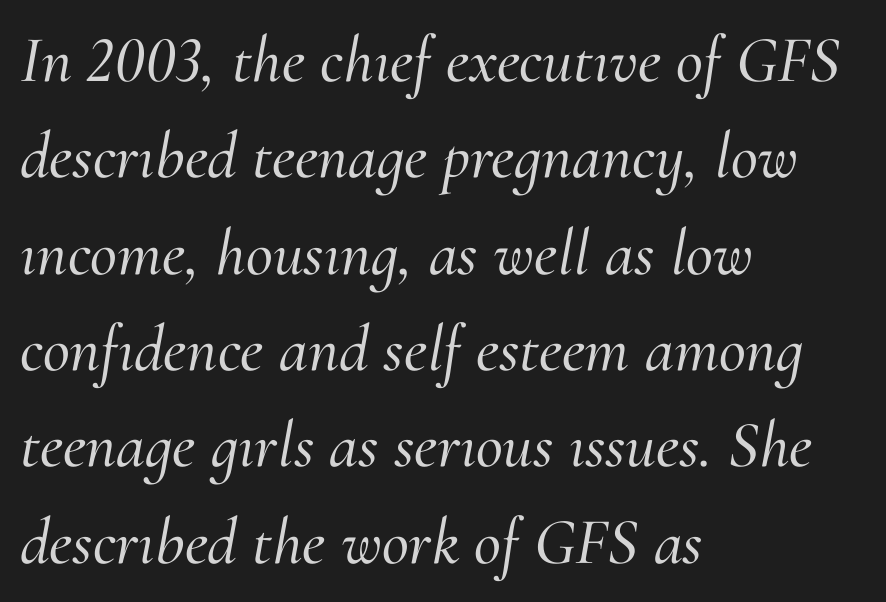
The image shows 66 px serif type, italic (leaning right); set left-aligned, normal line spacing (1.46x), normal letter spacing, not underlined; medium stroke contrast and a small x-height.
